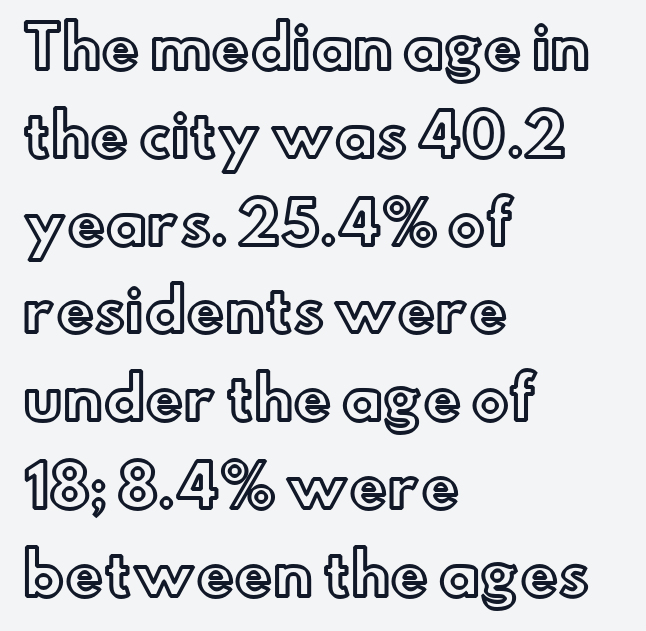
Q: Is the text italic (slanted)? A: No, it is upright.
Q: Is the text underlined? A: No.
Q: How is the paragraph aligned? A: Left-aligned.
Q: Is the spacing between letters normal or unusually wide? A: Normal.
Q: Is the spacing between lines tight, normal or loose? A: Normal.
Q: Width (condensed, normal, or wide)? A: Normal.
Q: x-height? A: Small.
Q: Monospaced? A: No.
